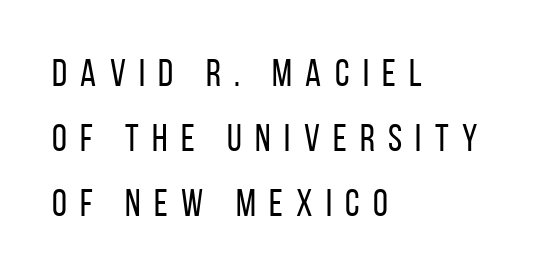
{"serif": "no", "italic": "no", "bold": "no", "weight": "regular", "width": "condensed", "stroke_contrast": "low", "x_height": "large", "monospaced": "no", "underline": "no", "align": "left", "line_spacing_ratio": 1.71, "letter_spacing": "wide", "letter_spacing_em": 0.35, "glyph_px": 38}
